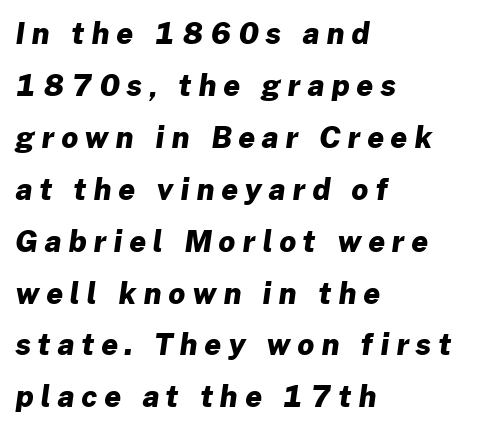
The image shows 29 px heavy sans-serif type; set left-aligned, line spacing 1.79x, unusually wide letter spacing (+0.25 em), not underlined; low stroke contrast and a medium x-height.
